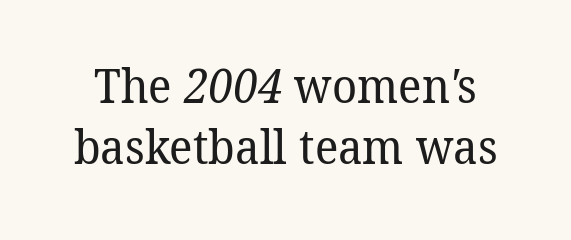
Q: Is the text bold? A: No.
Q: Is the typeface a serif or a sans-serif typeface? A: Serif.
Q: Is the text underlined? A: No.
Q: Is the spacing between letters normal or unusually wide? A: Normal.
Q: Is the spacing between lines tight, normal or loose? A: Normal.
Q: Width (condensed, normal, or wide)? A: Normal.
Q: Stroke contrast? A: Low.
Q: x-height? A: Medium.
Q: Monospaced? A: No.
